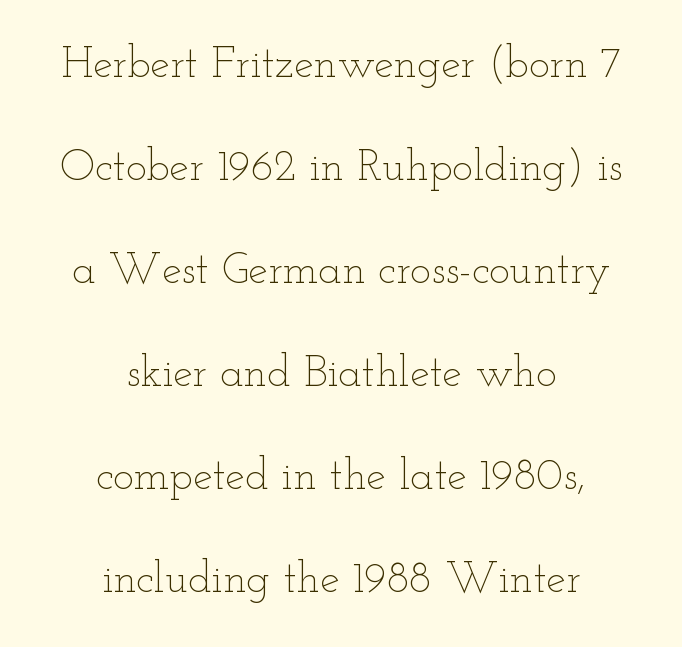
{"italic": "no", "bold": "no", "weight": "thin", "width": "wide", "stroke_contrast": "low", "x_height": "small", "monospaced": "no", "underline": "no", "align": "center", "line_spacing": "loose", "line_spacing_ratio": 2.34, "letter_spacing": "normal", "letter_spacing_em": 0.0, "glyph_px": 44}
